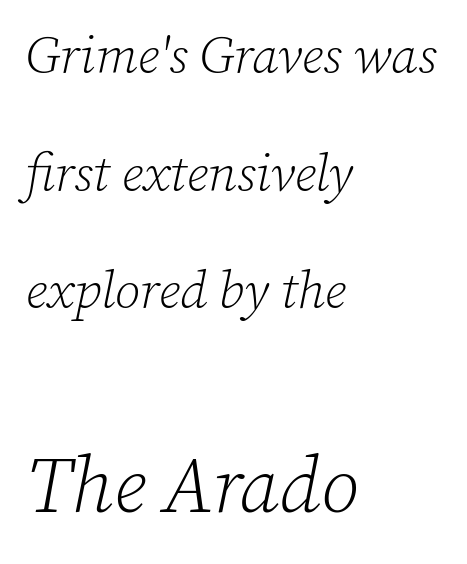
Weight: not bold — regular or lighter. Emphasis-style slanted type is in use. Clear beneath every line of the passage. The letters advance in unequal steps, a hallmark of proportional type. Reading top to bottom, the characters get bigger at the block break. Tracking value appears to be zero — textbook default spacing.
